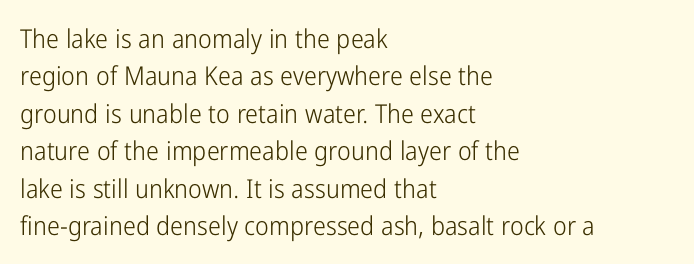
{"italic": "no", "bold": "no", "underline": "no", "align": "left", "line_spacing": "normal", "line_spacing_ratio": 1.44, "letter_spacing": "normal", "letter_spacing_em": 0.0, "glyph_px": 26}
